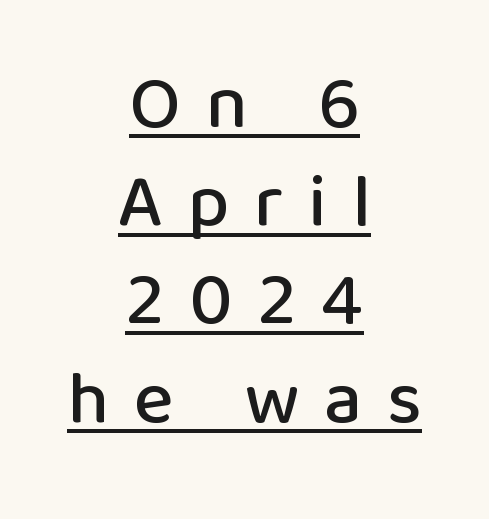
Q: Is the text italic (slanted)? A: No, it is upright.
Q: Is the typeface a serif or a sans-serif typeface? A: Sans-serif.
Q: Is the text underlined? A: Yes.
Q: How is the paragraph aligned? A: Centered.
Q: Is the spacing between letters normal or unusually wide? A: Unusually wide.
Q: Is the spacing between lines tight, normal or loose? A: Normal.
Q: Width (condensed, normal, or wide)? A: Normal.
Q: Stroke contrast? A: Low.
Q: x-height? A: Medium.
Q: Monospaced? A: No.
